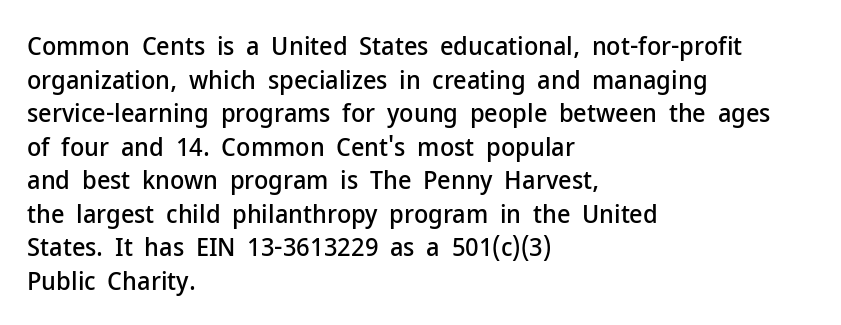
The image shows 26 px text type, upright; set left-aligned, normal line spacing (1.29x), normal letter spacing, not underlined.
